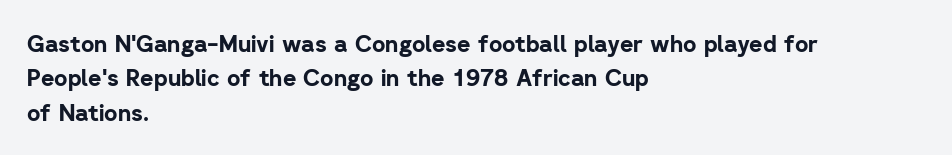
Q: Is the text bold? A: Yes.
Q: Is the text italic (slanted)? A: No, it is upright.
Q: Is the text underlined? A: No.
Q: How is the paragraph aligned? A: Left-aligned.
Q: Is the spacing between letters normal or unusually wide? A: Normal.
Q: Is the spacing between lines tight, normal or loose? A: Normal.
